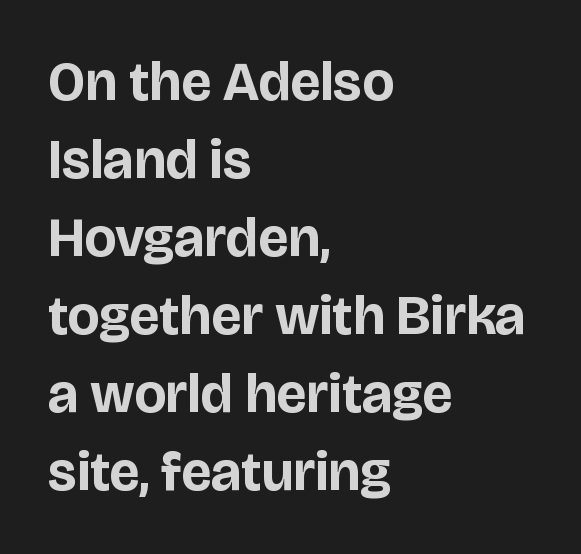
The image shows 55 px bold sans-serif type, upright; set left-aligned, normal line spacing (1.42x), normal letter spacing, not underlined; low stroke contrast and a large x-height.
